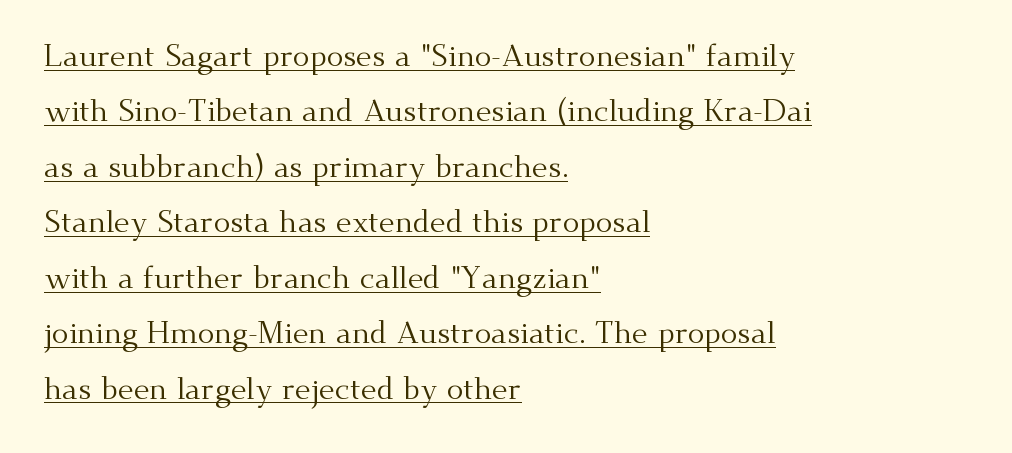
Q: Is the text bold? A: No.
Q: Is the text italic (slanted)? A: No, it is upright.
Q: Is the typeface a serif or a sans-serif typeface? A: Serif.
Q: Is the text underlined? A: Yes.
Q: How is the paragraph aligned? A: Left-aligned.
Q: Is the spacing between letters normal or unusually wide? A: Normal.
Q: Width (condensed, normal, or wide)? A: Normal.
Q: Stroke contrast? A: Medium.
Q: x-height? A: Small.
Q: Monospaced? A: No.
